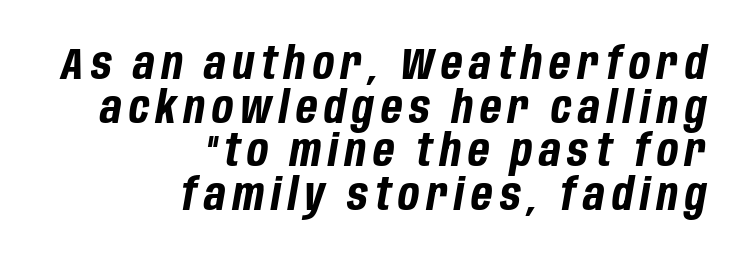
The image shows 44 px bold, condensed type, italic (leaning right); set right-aligned, tight line spacing (0.99x), not underlined; low stroke contrast and a large x-height.
